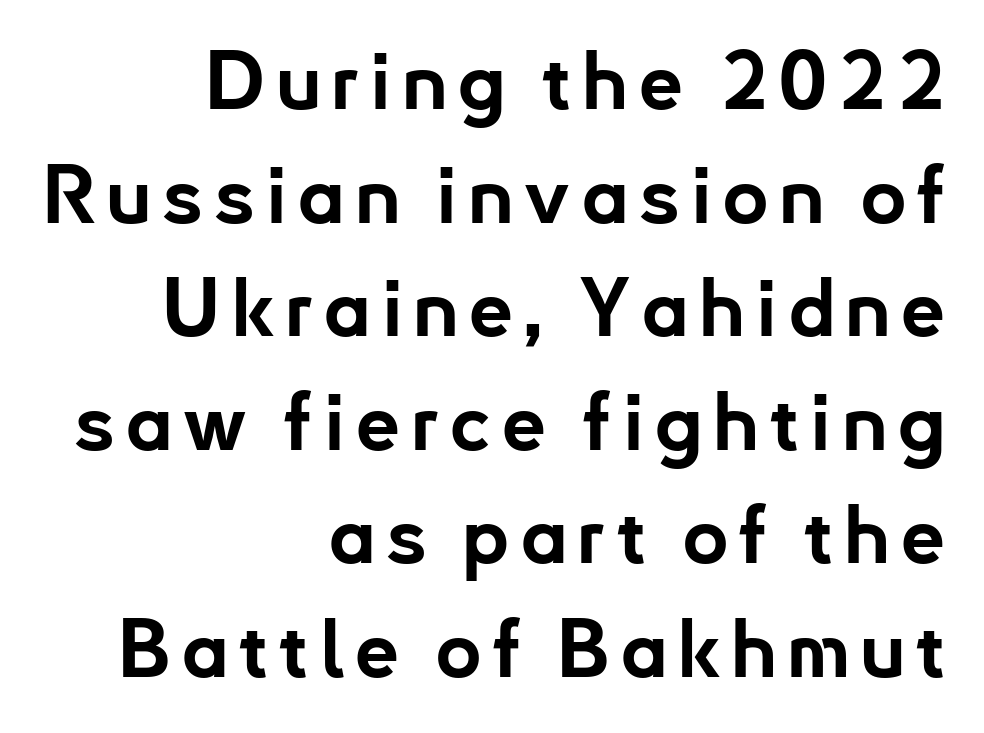
Are there feet on the stems? There aren't — it's a sans. Typeset ragged left — the right edge is the straight one. This rendering features lettering with no underline. Posture: straight, roman, zero tilt. Does the leading feel generous? No, just average. The face used here is proportionally spaced, like ordinary book or web type.
